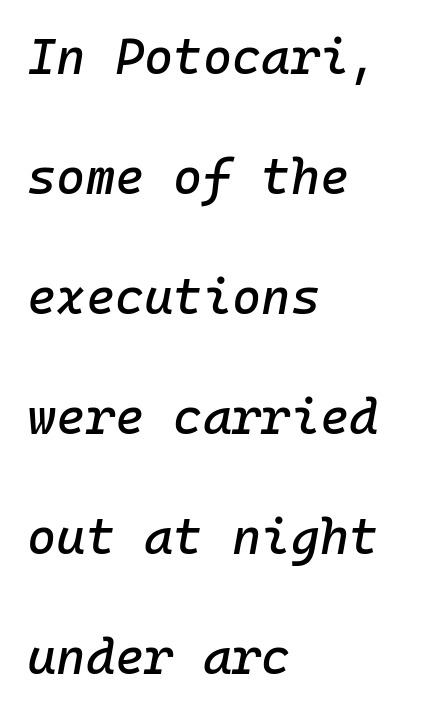
This is oblique type, the kind used for emphasis or titles. This sample uses plain, unmodified letter spacing. Check the space under the baseline: it is left empty. Notice the wide empty band between every row — that's loose leading. In CSS terms this would be text-align: left. Each letter, wide or thin by design, is forced into the same width here.
